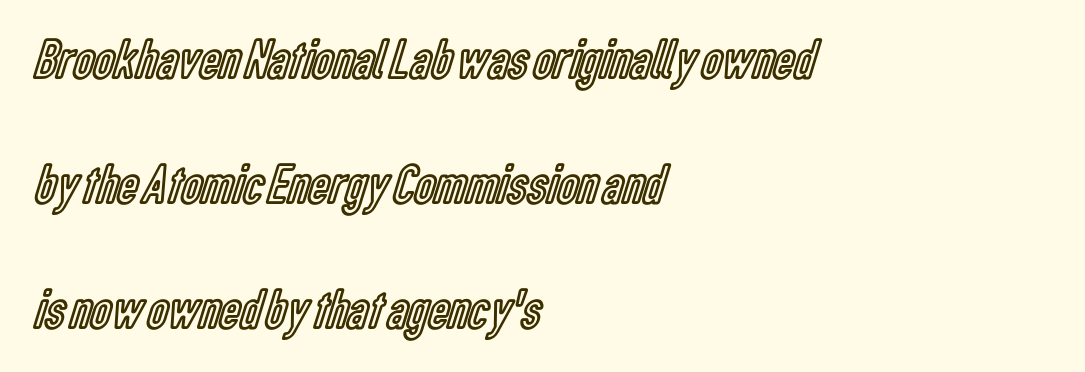
Q: Is the text italic (slanted)? A: Yes.
Q: Is the text underlined? A: No.
Q: How is the paragraph aligned? A: Left-aligned.
Q: Is the spacing between letters normal or unusually wide? A: Normal.
Q: Is the spacing between lines tight, normal or loose? A: Loose.
Q: Width (condensed, normal, or wide)? A: Condensed.
Q: x-height? A: Medium.
Q: Monospaced? A: No.
